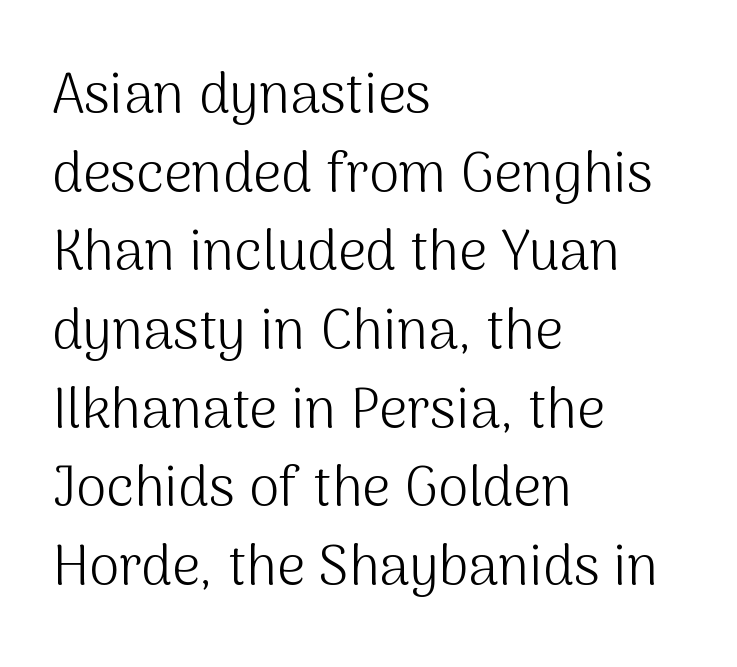
The image shows 55 px light sans-serif type, upright; set left-aligned, normal line spacing (1.43x), normal letter spacing, not underlined; medium stroke contrast and a medium x-height.
